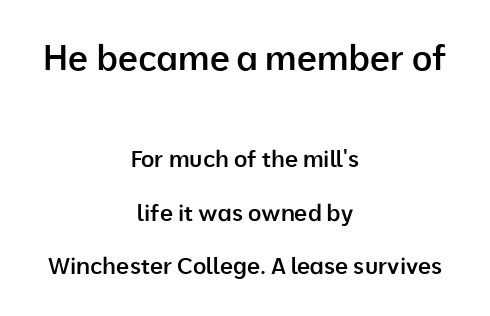
Q: Is the text bold? A: Semi-bold.
Q: Is the text italic (slanted)? A: No, it is upright.
Q: Is the typeface a serif or a sans-serif typeface? A: Sans-serif.
Q: Is the text underlined? A: No.
Q: How is the paragraph aligned? A: Centered.
Q: Is the spacing between letters normal or unusually wide? A: Normal.
Q: Is the spacing between lines tight, normal or loose? A: Loose.
Q: Which block of text is set in a larger size, the first (top) or the second (bottom)? A: The first (top) one.
Q: Width (condensed, normal, or wide)? A: Normal.
Q: Stroke contrast? A: Low.
Q: x-height? A: Medium.
Q: Monospaced? A: No.
